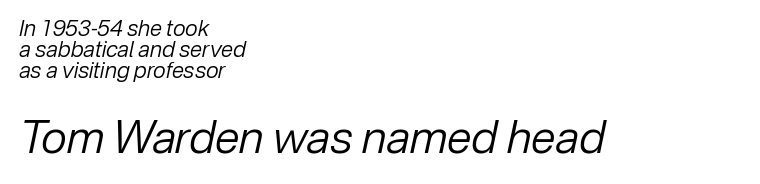
Q: Is the text bold? A: No.
Q: Is the text italic (slanted)? A: Yes, it leans right by about 12 degrees.
Q: Is the text underlined? A: No.
Q: How is the paragraph aligned? A: Left-aligned.
Q: Is the spacing between letters normal or unusually wide? A: Normal.
Q: Is the spacing between lines tight, normal or loose? A: Tight.
Q: Which block of text is set in a larger size, the first (top) or the second (bottom)? A: The second (bottom) one.
Q: Width (condensed, normal, or wide)? A: Normal.
Q: Stroke contrast? A: Low.
Q: x-height? A: Medium.
Q: Monospaced? A: No.
